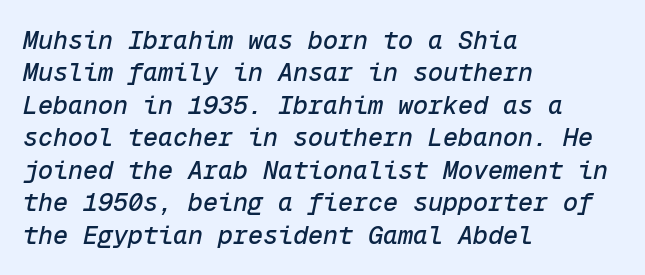
Tall strokes in this sample are angled rather than plumb. Visually the block forms a straight wall on the left and a jagged coastline on the right. Is there much room between lines? A standard amount, neither cramped nor airy. Words float on clear page, feet unadorned. The type is set solid horizontally, with unmodified tracking.
